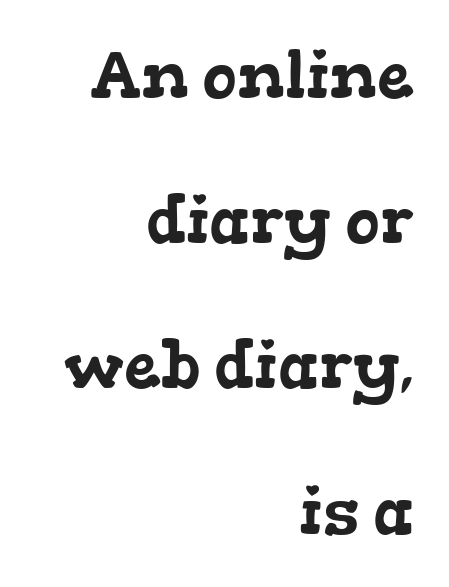
Q: Is the typeface a serif or a sans-serif typeface? A: Serif.
Q: Is the text underlined? A: No.
Q: How is the paragraph aligned? A: Right-aligned.
Q: Is the spacing between letters normal or unusually wide? A: Normal.
Q: Is the spacing between lines tight, normal or loose? A: Loose.
Q: Width (condensed, normal, or wide)? A: Wide.
Q: Stroke contrast? A: Low.
Q: x-height? A: Medium.
Q: Monospaced? A: No.
